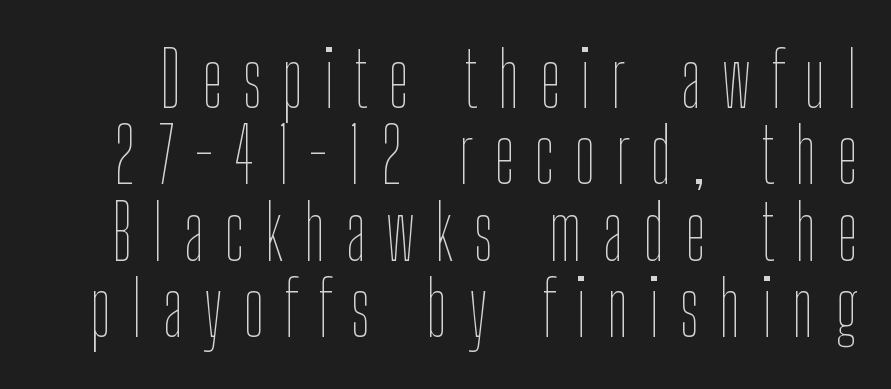
The image shows 75 px thin, condensed type, upright; set tight line spacing (1.02x), unusually wide letter spacing (+0.27 em), not underlined; low stroke contrast and a medium x-height.
